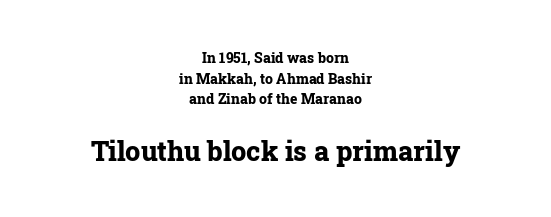
The image shows 27 px bold type, upright; set centered, normal line spacing (1.48x), normal letter spacing, not underlined; the second (bottom) block is 1.93x larger.
